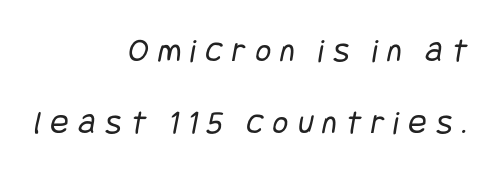
The image shows 34 px regular-weight, condensed sans-serif type; set right-aligned, loose line spacing (2.12x), unusually wide letter spacing (+0.28 em), not underlined; low stroke contrast and a large x-height.
